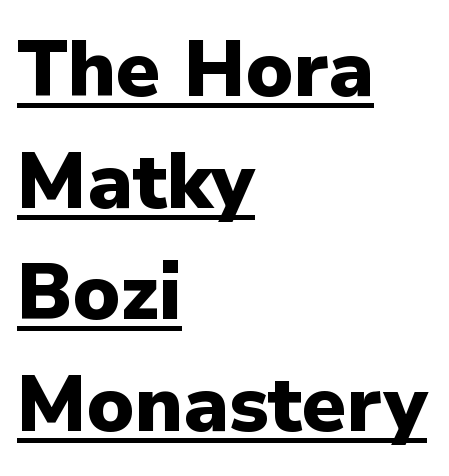
{"serif": "no", "italic": "no", "bold": "yes", "weight": "heavy", "width": "normal", "stroke_contrast": "low", "x_height": "medium", "monospaced": "no", "underline": "yes", "align": "left", "line_spacing": "normal", "line_spacing_ratio": 1.43, "letter_spacing": "normal", "letter_spacing_em": 0.0, "glyph_px": 78}
